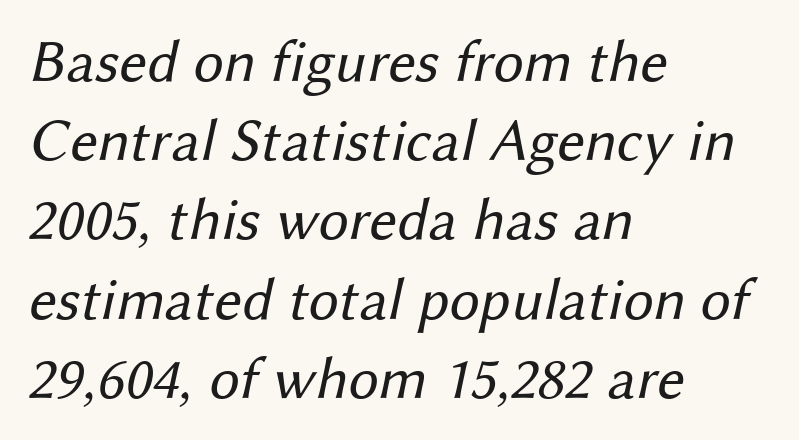
{"serif": "no", "bold": "no", "weight": "regular", "width": "normal", "stroke_contrast": "medium", "x_height": "medium", "monospaced": "no", "underline": "no", "align": "left", "line_spacing": "normal", "line_spacing_ratio": 1.32, "letter_spacing": "normal", "letter_spacing_em": 0.0, "glyph_px": 60}
